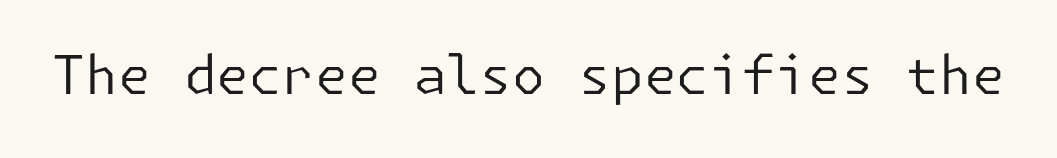
The image shows 53 px regular-weight sans-serif type, upright; set normal letter spacing, not underlined; low stroke contrast and a medium x-height.
